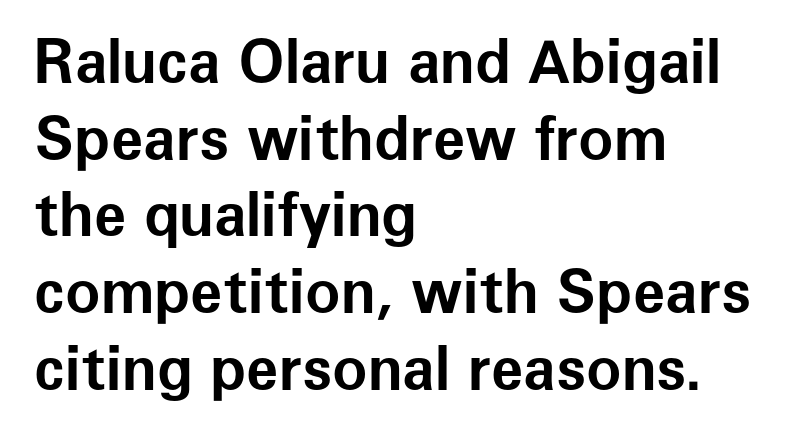
The image shows 59 px bold sans-serif type, upright; set left-aligned, normal line spacing (1.3x), normal letter spacing, not underlined; low stroke contrast and a medium x-height.
